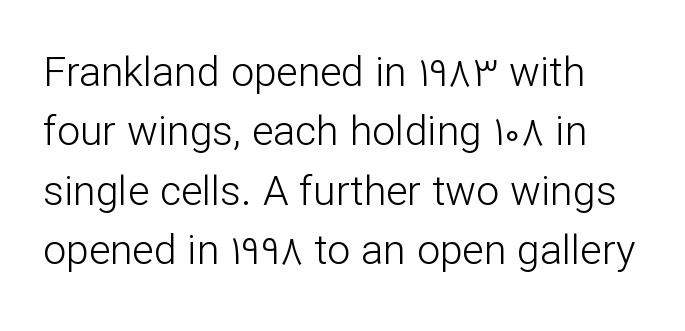
The space between consecutive lines is moderate. Note the varied advance widths — an 'i' is clearly narrower than an 'm'. The gaps between neighbouring characters are ordinary and unremarkable. The letters stand upright; this is a roman face. The type family on display is of the sans-serif kind. No heavy texture on the line: the type isn't bold.
